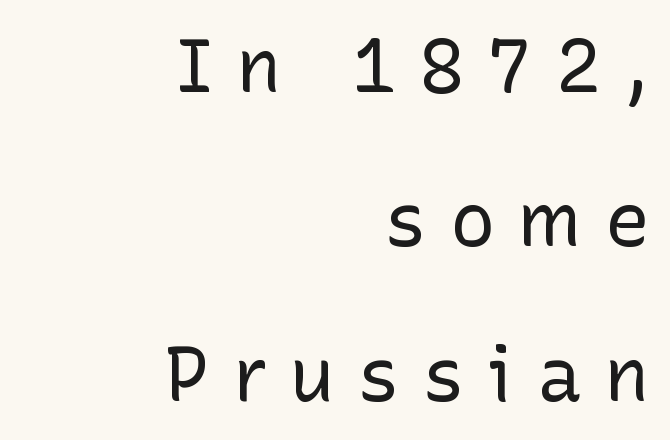
The image shows 75 px regular-weight sans-serif type, upright; set right-aligned, loose line spacing (2.06x), unusually wide letter spacing (+0.31 em), not underlined; low stroke contrast and a medium x-height.
